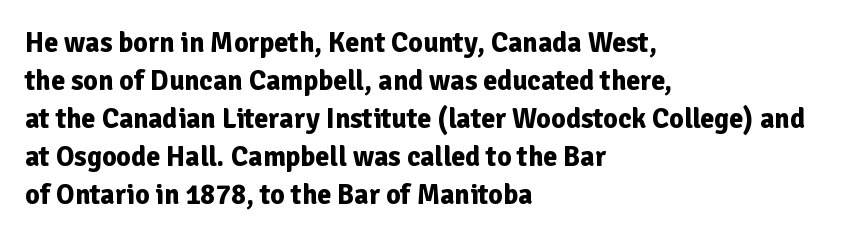
The space beneath each line is pristine and unruled. The characters look thick and weighty, a clear bold. Note the varied advance widths — an 'i' is clearly narrower than an 'm'. Unlike a traditional serif, this face leaves its strokes unadorned.
